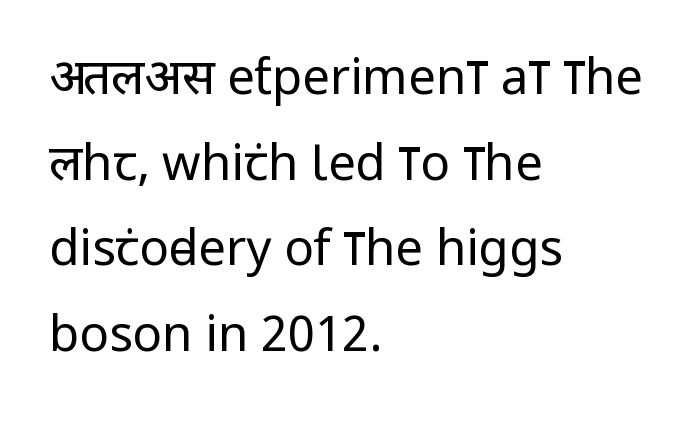
The image shows 49 px regular-weight, condensed sans-serif type, upright; set left-aligned, line spacing 1.75x, normal letter spacing, not underlined; low stroke contrast and a large x-height.
